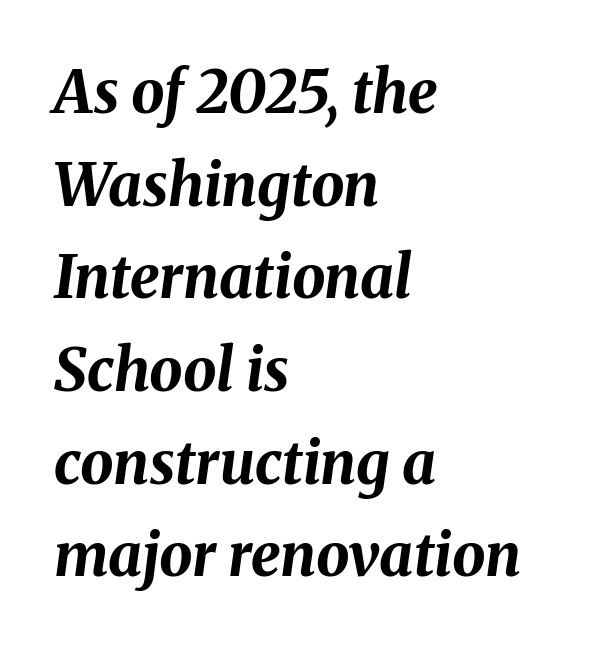
{"italic": "yes", "lean": "right", "slant_degrees": 8, "bold": "yes", "weight": "bold", "width": "normal", "stroke_contrast": "medium", "x_height": "medium", "monospaced": "no", "underline": "no", "align": "left", "line_spacing": "normal", "line_spacing_ratio": 1.57, "letter_spacing": "normal", "letter_spacing_em": 0.0, "glyph_px": 59}
